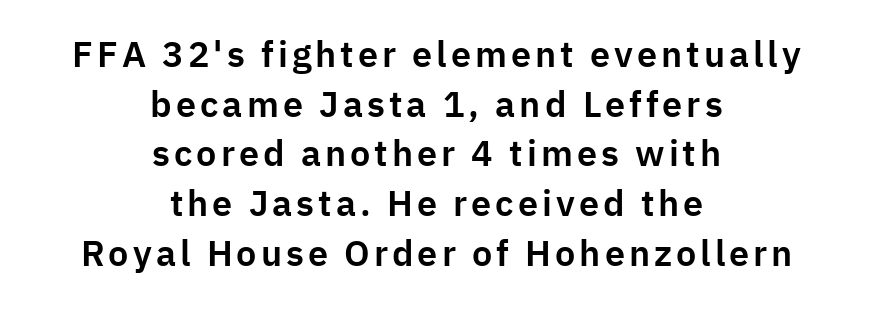
{"serif": "no", "italic": "no", "width": "normal", "stroke_contrast": "low", "x_height": "medium", "monospaced": "no", "underline": "no", "align": "center", "line_spacing": "normal", "line_spacing_ratio": 1.38, "glyph_px": 36}
